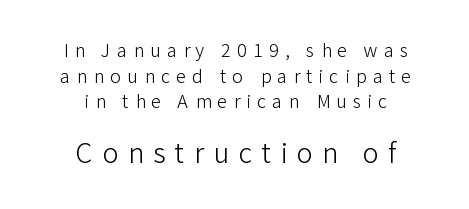
{"italic": "no", "bold": "no", "underline": "no", "align": "center", "line_spacing": "normal", "line_spacing_ratio": 1.42, "letter_spacing": "wide", "letter_spacing_em": 0.35, "larger_block": "second", "size_ratio": 1.5, "glyph_px": 27}
